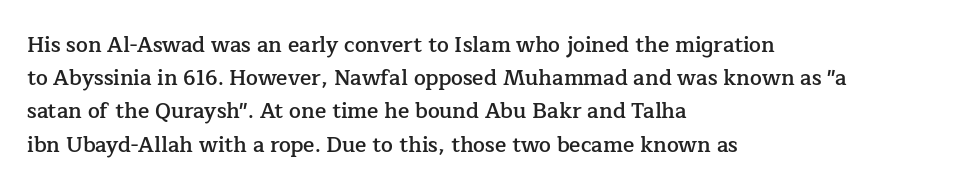
The image shows 21 px text type, upright; set left-aligned, normal line spacing (1.58x), normal letter spacing, not underlined.
